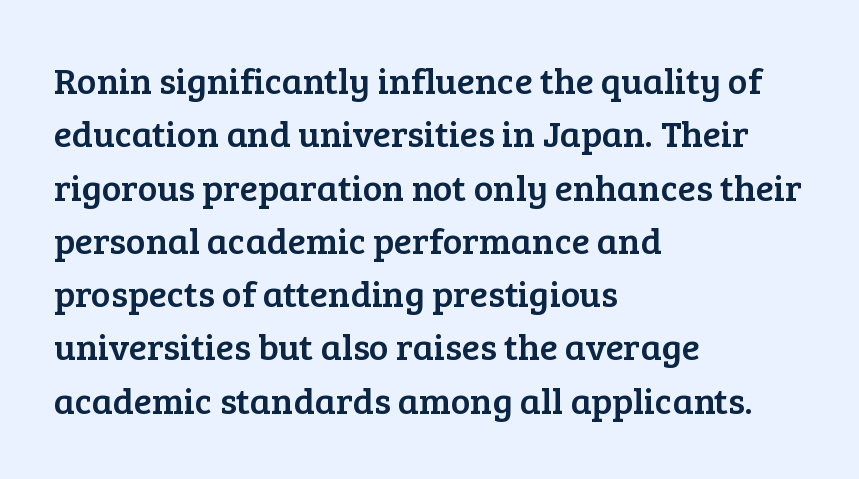
{"serif": "yes", "italic": "no", "width": "normal", "stroke_contrast": "low", "x_height": "medium", "monospaced": "no", "underline": "no", "align": "left", "line_spacing": "normal", "line_spacing_ratio": 1.44, "letter_spacing": "normal", "letter_spacing_em": 0.0, "glyph_px": 37}
